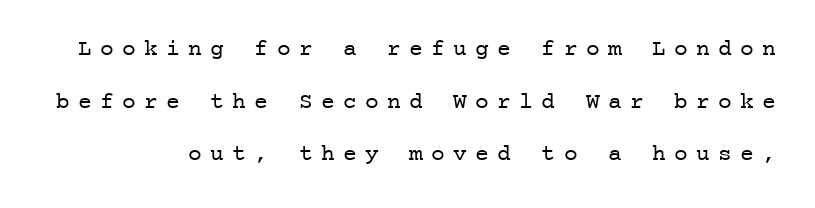
Descenders are the only things crossing below the line. This reads as an unemphasized weight, regular at the heaviest. Is there any slant? The stems are plumb. Characters follow at a spacing far wider than the type designer built in. Horizontal bands of white between lines are thick stripes.
